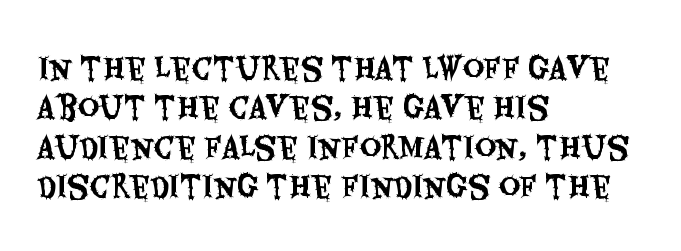
The image shows 29 px condensed sans-serif type, upright; set left-aligned, normal line spacing (1.36x), normal letter spacing, not underlined; medium stroke contrast and a large x-height.
